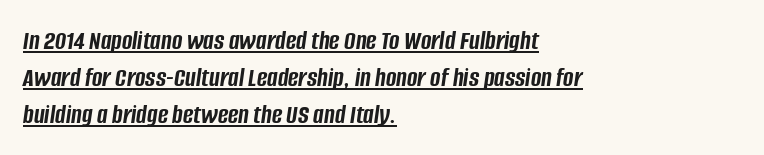
Q: Is the text bold? A: Yes.
Q: Is the text italic (slanted)? A: Yes, it leans right by about 8 degrees.
Q: Is the text underlined? A: Yes.
Q: How is the paragraph aligned? A: Left-aligned.
Q: Is the spacing between letters normal or unusually wide? A: Normal.
Q: Is the spacing between lines tight, normal or loose? A: Normal.
Q: Width (condensed, normal, or wide)? A: Condensed.
Q: Stroke contrast? A: Low.
Q: x-height? A: Large.
Q: Monospaced? A: No.
